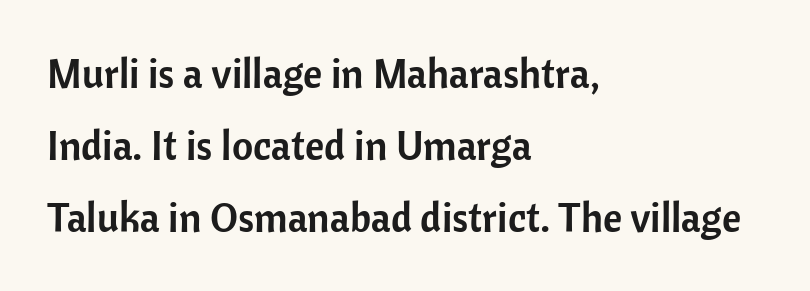
Q: Is the text italic (slanted)? A: No, it is upright.
Q: Is the typeface a serif or a sans-serif typeface? A: Sans-serif.
Q: Is the text underlined? A: No.
Q: How is the paragraph aligned? A: Left-aligned.
Q: Is the spacing between letters normal or unusually wide? A: Normal.
Q: Width (condensed, normal, or wide)? A: Normal.
Q: Stroke contrast? A: Low.
Q: x-height? A: Medium.
Q: Monospaced? A: No.
